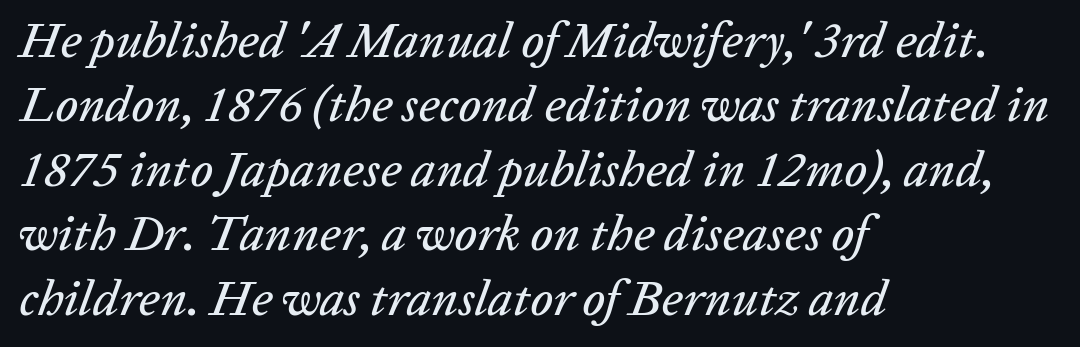
Does the copy run flush right? No — it runs flush left. Each letter keeps its own natural width here, so spacing adapts to shape. Regular leading. Descenders hang freely into open space.
